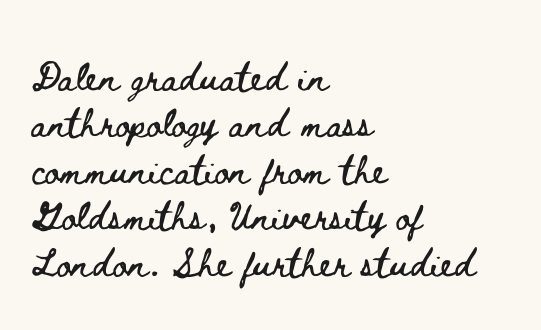
Just letters on the line, the space beneath them empty. What's the leading like? Ordinary, nothing unusual. Do the characters align in a grid? No, the font is proportional. Observe the ordinary spacing: letters are neighbours, not strangers. The paragraph shown leans on its left margin.
